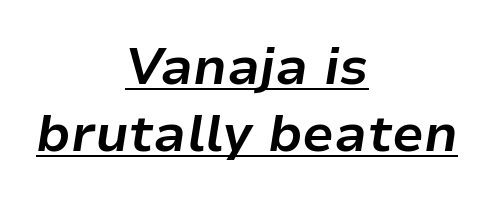
{"italic": "yes", "lean": "right", "slant_degrees": 9, "bold": "yes", "weight": "bold", "width": "normal", "stroke_contrast": "low", "x_height": "medium", "monospaced": "no", "underline": "yes", "align": "center", "line_spacing": "normal", "line_spacing_ratio": 1.32, "letter_spacing": "normal", "letter_spacing_em": 0.0, "glyph_px": 51}
